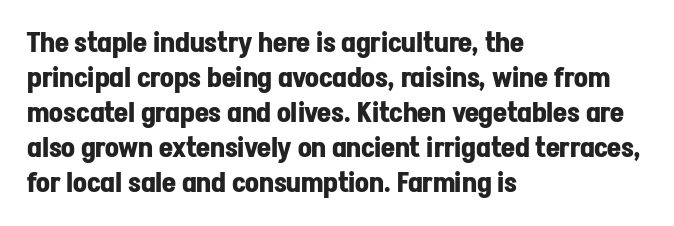
Is there much room between lines? A standard amount, neither cramped nor airy. Emphasis by weight is at full strength: bold. Each word holds together tightly as a unit, with standard inter-letter gaps. Rule under the text: the space is simply empty. Style check: upright. Does the copy run flush right? No — it runs flush left.
